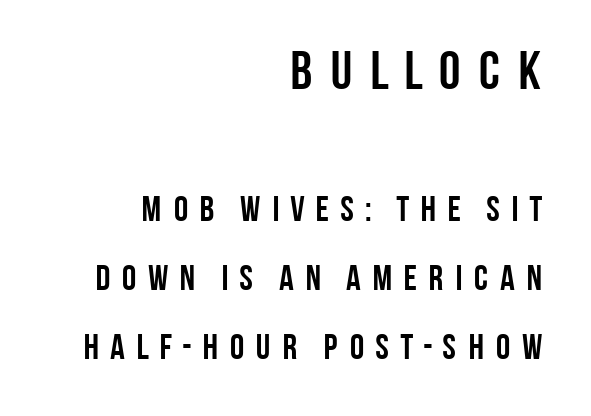
Q: Is the text bold? A: Yes.
Q: Is the text italic (slanted)? A: No, it is upright.
Q: Is the typeface a serif or a sans-serif typeface? A: Sans-serif.
Q: Is the text underlined? A: No.
Q: How is the paragraph aligned? A: Right-aligned.
Q: Is the spacing between letters normal or unusually wide? A: Unusually wide.
Q: Is the spacing between lines tight, normal or loose? A: Loose.
Q: Which block of text is set in a larger size, the first (top) or the second (bottom)? A: The first (top) one.
Q: Width (condensed, normal, or wide)? A: Condensed.
Q: Stroke contrast? A: Low.
Q: x-height? A: Large.
Q: Monospaced? A: No.
